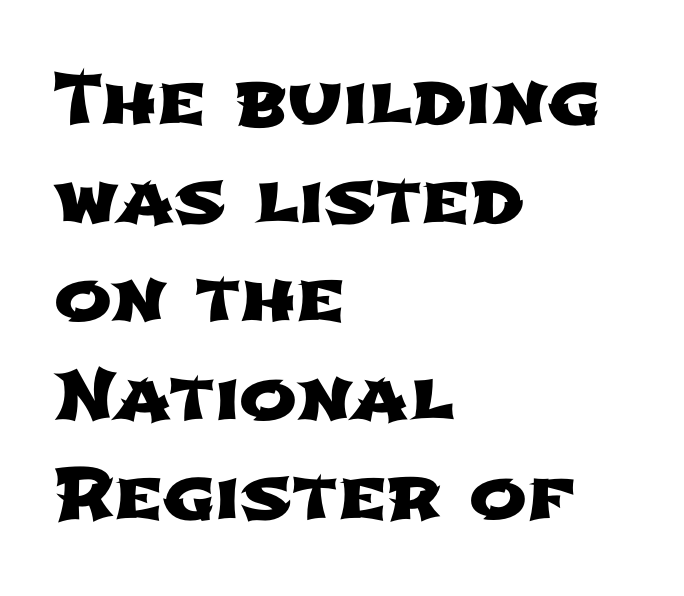
Q: Is the typeface a serif or a sans-serif typeface? A: Sans-serif.
Q: Is the text underlined? A: No.
Q: How is the paragraph aligned? A: Left-aligned.
Q: Is the spacing between letters normal or unusually wide? A: Normal.
Q: Is the spacing between lines tight, normal or loose? A: Normal.
Q: Width (condensed, normal, or wide)? A: Wide.
Q: Stroke contrast? A: Low.
Q: x-height? A: Medium.
Q: Monospaced? A: No.
